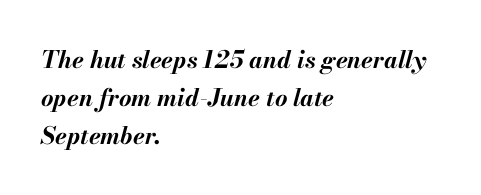
Q: Is the text bold? A: Yes.
Q: Is the text italic (slanted)? A: Yes, it leans right by about 13 degrees.
Q: Is the text underlined? A: No.
Q: How is the paragraph aligned? A: Left-aligned.
Q: Is the spacing between letters normal or unusually wide? A: Normal.
Q: Is the spacing between lines tight, normal or loose? A: Normal.
